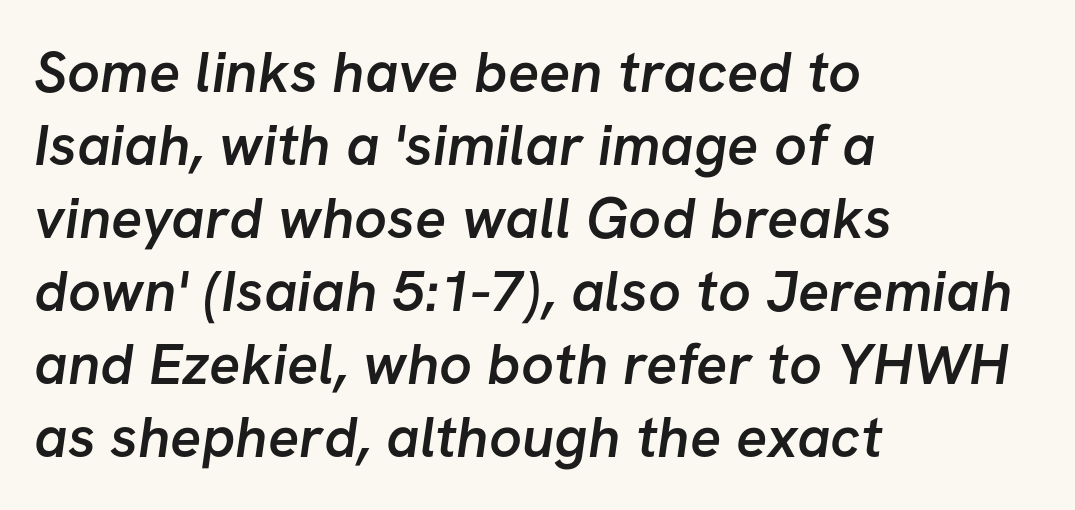
Is the block centered? No — it sits flush against the left margin. What kind of face is this? One without serifs — a sans. Quick note: interline space is typical. Slightly chunky letters — semibold, I'd say, not full bold. There is no visible air inserted between adjacent glyphs. The gap between lines stays unmarked.
